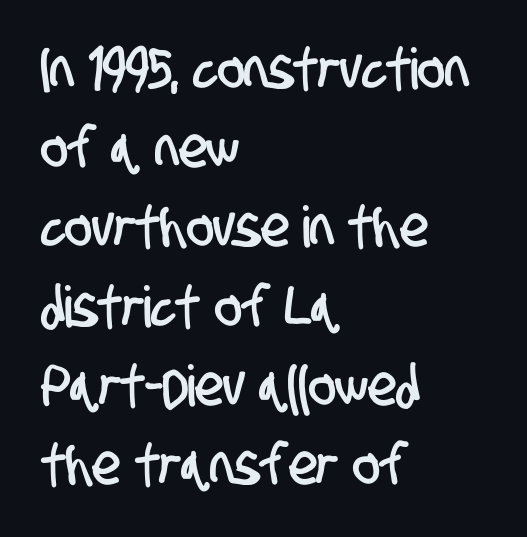
{"serif": "no", "width": "condensed", "stroke_contrast": "low", "x_height": "large", "monospaced": "no", "underline": "no", "align": "left", "line_spacing": "normal", "line_spacing_ratio": 1.39, "letter_spacing": "normal", "letter_spacing_em": 0.0, "glyph_px": 57}
